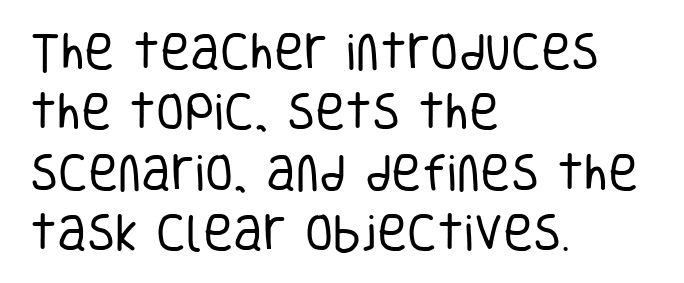
These lines sit exactly where default settings would place them. Spacing verdict: proportional, widths tailored to each character. Each line starts at the same left margin while the right side varies. No extra tracking has been applied to these lines.
